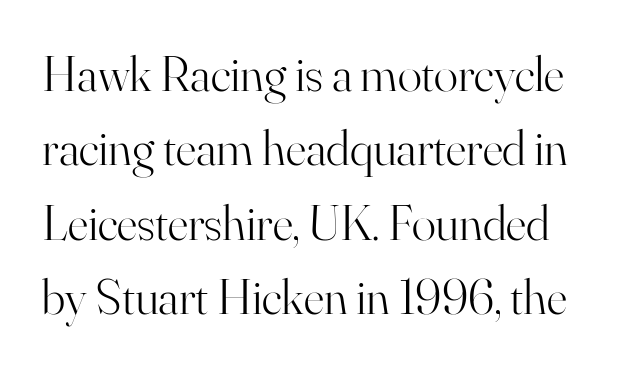
The designer left line spacing at the default. It's the straight-up-and-down kind of type. Old-style or modern, the face here clearly has serifs. Stems here are at most as thick as an everyday book face.
